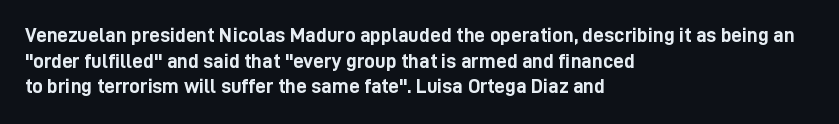
{"italic": "no", "bold": "yes", "underline": "no", "align": "left", "line_spacing_ratio": 1.22, "letter_spacing": "normal", "letter_spacing_em": 0.0, "glyph_px": 21}
